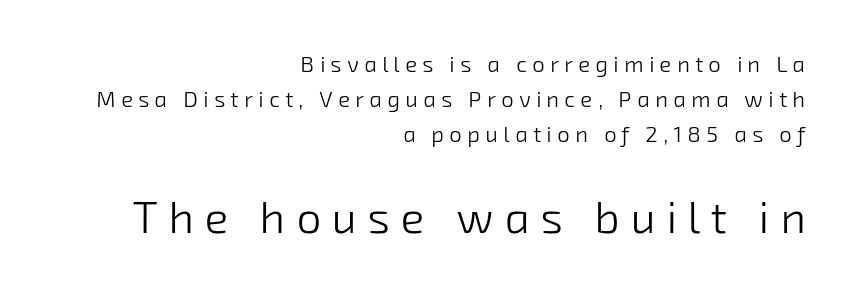
Q: Is the text bold? A: No.
Q: Is the typeface a serif or a sans-serif typeface? A: Sans-serif.
Q: Is the text underlined? A: No.
Q: How is the paragraph aligned? A: Right-aligned.
Q: Is the spacing between letters normal or unusually wide? A: Unusually wide.
Q: Is the spacing between lines tight, normal or loose? A: Normal.
Q: Which block of text is set in a larger size, the first (top) or the second (bottom)? A: The second (bottom) one.
Q: Width (condensed, normal, or wide)? A: Normal.
Q: Stroke contrast? A: Low.
Q: x-height? A: Medium.
Q: Monospaced? A: No.
